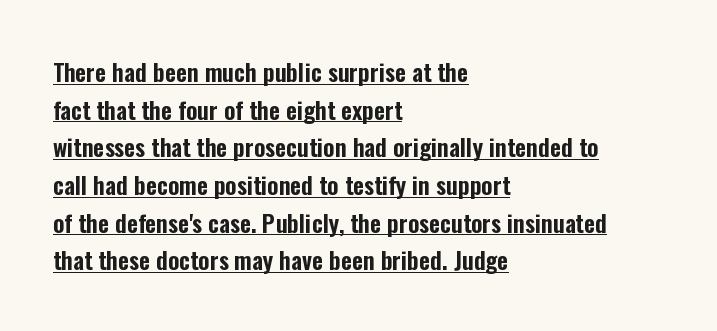
{"italic": "no", "underline": "yes", "align": "left", "line_spacing": "normal", "line_spacing_ratio": 1.57, "letter_spacing": "normal", "letter_spacing_em": 0.0, "glyph_px": 24}
